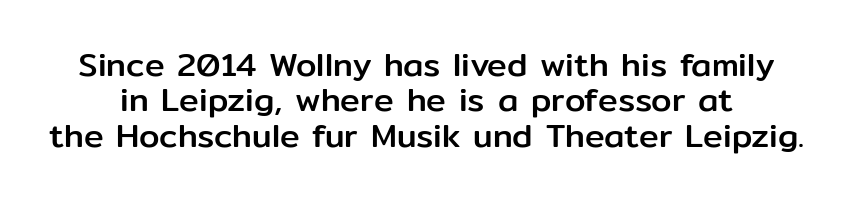
{"serif": "no", "italic": "no", "width": "normal", "stroke_contrast": "low", "x_height": "medium", "monospaced": "no", "underline": "no", "line_spacing": "tight", "line_spacing_ratio": 1.07, "letter_spacing": "normal", "letter_spacing_em": 0.0, "glyph_px": 33}
